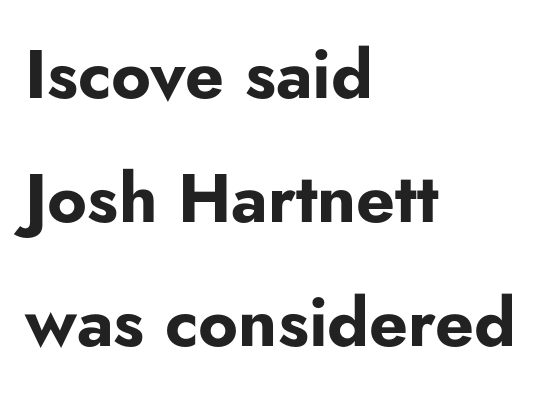
The strokes are fattened all the way to bold. Words appear dense and cohesive because spacing is normal. Typographically, this falls in the sans-serif category. The gap between lines stays unmarked.
